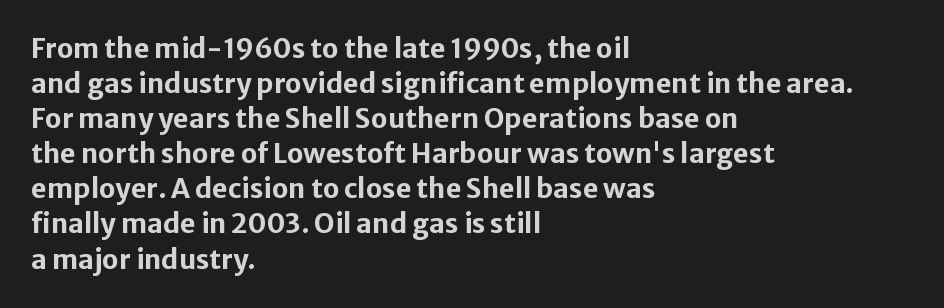
{"italic": "no", "bold": "yes", "underline": "no", "align": "left", "line_spacing": "normal", "line_spacing_ratio": 1.3, "letter_spacing": "normal", "letter_spacing_em": 0.0, "glyph_px": 27}
